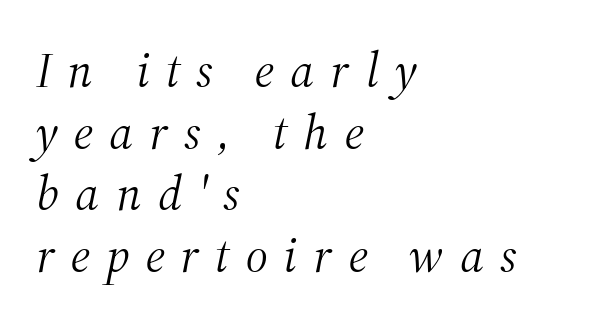
Would a proofreader flag this as italicized? Yes. Where is the straight margin? On the left. Compared with a typical body face, this is equally light or lighter still. Is the letter spacing exaggerated? Yes — the characters are pushed far apart.
